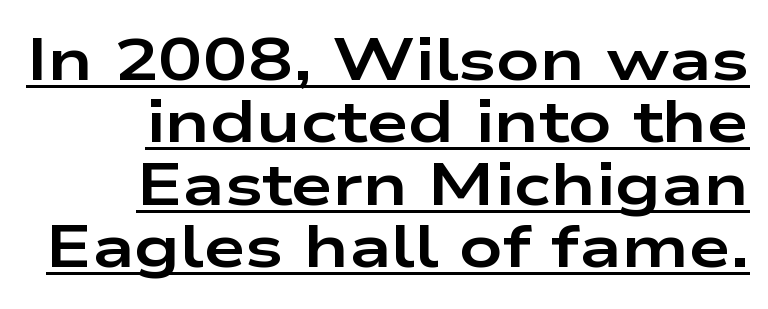
Strokes here are thick enough to call this a true bold. Ascenders rise straight up at ninety degrees. If you drew a ruler down the right edge, every line would touch it. Regarding serifs, this sample does without them. The letterforms sit shoulder to shoulder at normal distance. Spacing verdict: proportional, widths tailored to each character.
